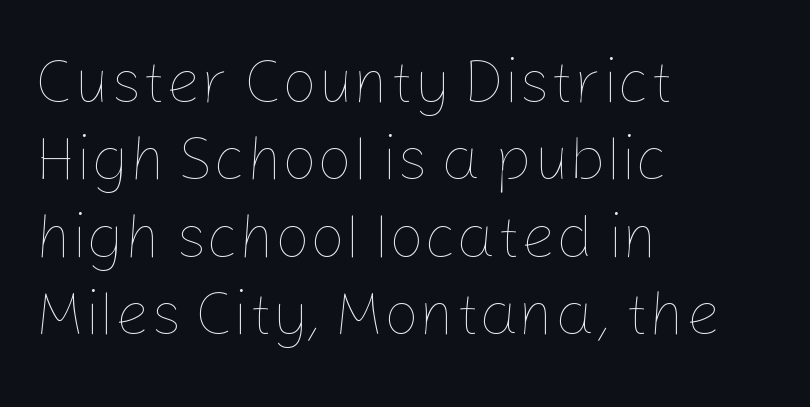
The image shows 62 px thin type, upright; set left-aligned, normal line spacing (1.25x), normal letter spacing, not underlined; low stroke contrast and a medium x-height.
